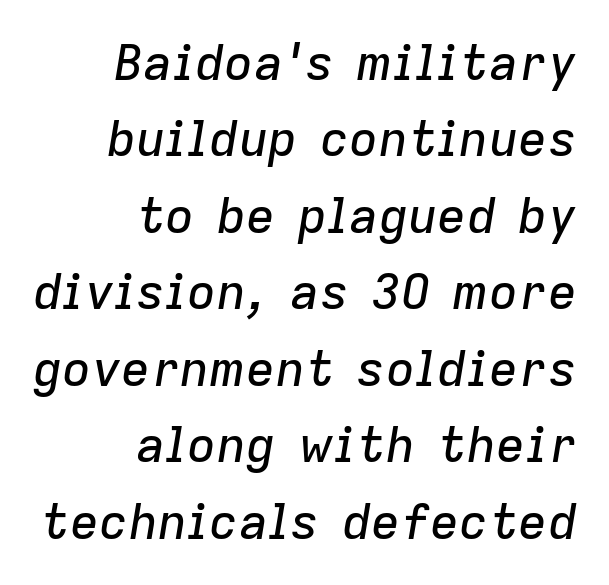
Q: Is the text italic (slanted)? A: Yes, it leans right by about 9 degrees.
Q: Is the text underlined? A: No.
Q: How is the paragraph aligned? A: Right-aligned.
Q: Is the spacing between letters normal or unusually wide? A: Normal.
Q: Is the spacing between lines tight, normal or loose? A: Normal.
Q: Width (condensed, normal, or wide)? A: Normal.
Q: Stroke contrast? A: Low.
Q: x-height? A: Medium.
Q: Monospaced? A: No.
